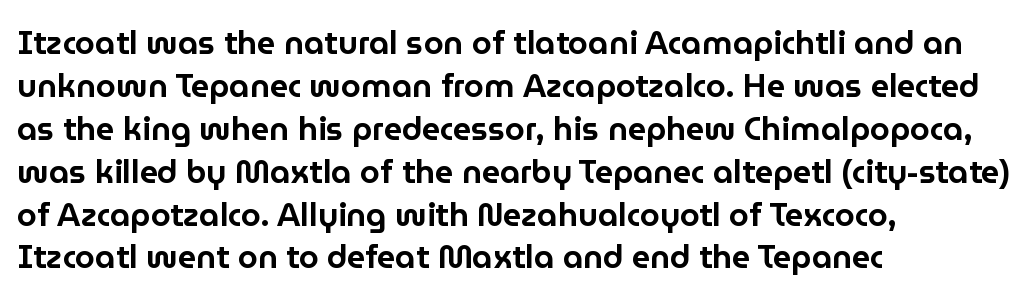
Q: Is the text italic (slanted)? A: No, it is upright.
Q: Is the typeface a serif or a sans-serif typeface? A: Sans-serif.
Q: Is the text underlined? A: No.
Q: How is the paragraph aligned? A: Left-aligned.
Q: Is the spacing between letters normal or unusually wide? A: Normal.
Q: Is the spacing between lines tight, normal or loose? A: Normal.
Q: Width (condensed, normal, or wide)? A: Normal.
Q: Stroke contrast? A: Low.
Q: x-height? A: Medium.
Q: Monospaced? A: No.
